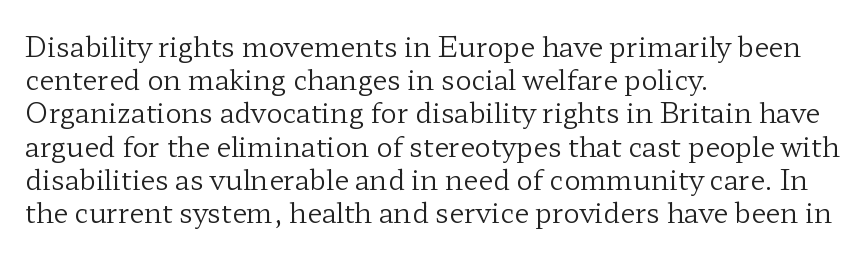
The zone under the glyphs is completely vacant. The passage is arranged the way most books set body copy — flush left. The type sits square on the baseline with zero lean. Weight: in the light-to-regular range. In terms of letterspacing, this is plain default setting.
